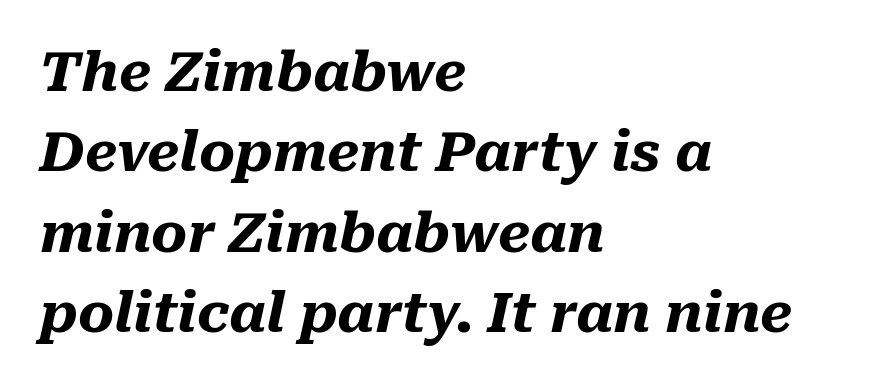
Q: Is the text bold? A: Yes.
Q: Is the text italic (slanted)? A: Yes, it leans right by about 10 degrees.
Q: Is the text underlined? A: No.
Q: How is the paragraph aligned? A: Left-aligned.
Q: Is the spacing between letters normal or unusually wide? A: Normal.
Q: Is the spacing between lines tight, normal or loose? A: Normal.
Q: Width (condensed, normal, or wide)? A: Normal.
Q: Stroke contrast? A: Medium.
Q: x-height? A: Medium.
Q: Monospaced? A: No.
